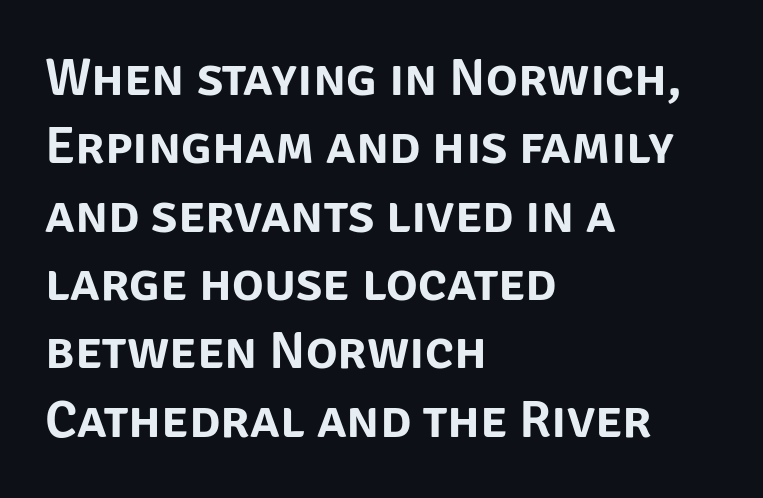
The image shows 53 px sans-serif type, upright; set left-aligned, normal line spacing (1.29x), normal letter spacing, not underlined; low stroke contrast and a large x-height.
